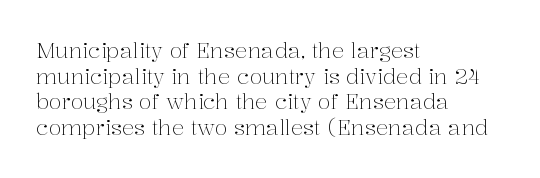
{"italic": "no", "bold": "no", "underline": "no", "align": "left", "line_spacing_ratio": 1.22, "letter_spacing": "normal", "letter_spacing_em": 0.0, "glyph_px": 21}
